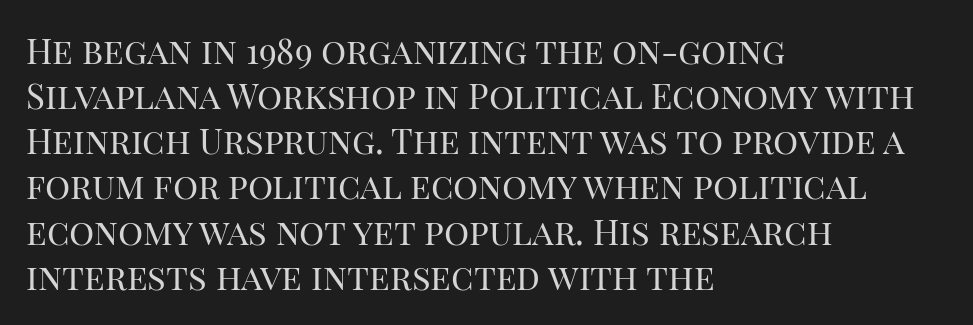
Are there feet on the stems? There are — it's a serif. Do the characters align in a grid? No, the font is proportional. The foot of each line stays bare and open. Reading down the block, your eye returns to a fixed left position each line. The passage shown is not bold in any degree.
